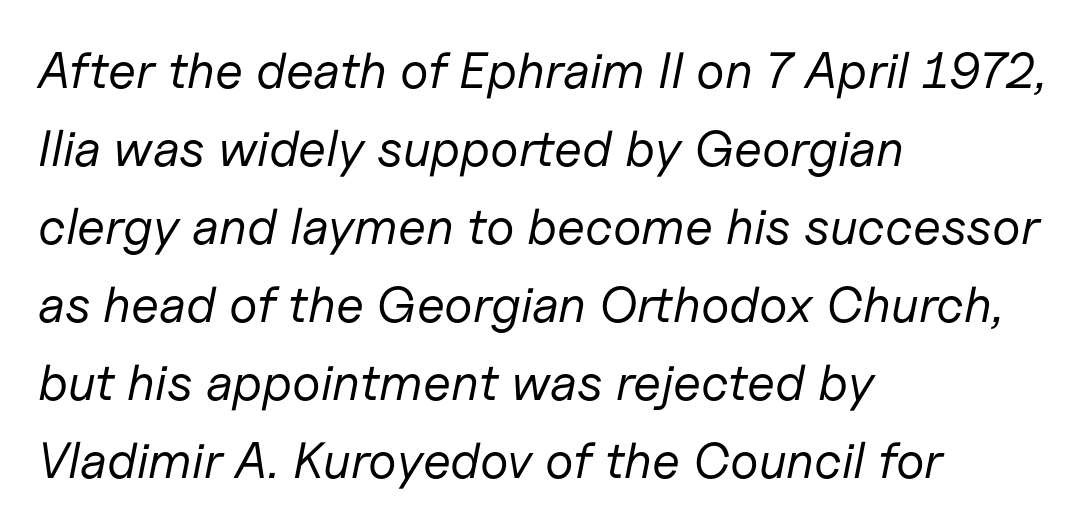
Left-aligned paragraph, ragged on the right. The passage shown stacks its lines at a standard gap. You could not count columns in this text — the font is proportionally spaced. Characters follow at the spacing the type designer built in.
